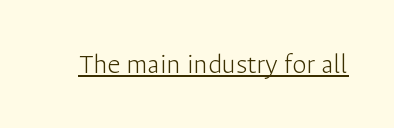
Think of a printed novel: that variable character pitch is what you see here. Nope, not italic — everything's standing straight. What stands out about the letter spacing? Nothing — it is the standard amount. Students, observe the line beneath the letters — that is underlining. The type family on display is of the sans-serif kind. Caption: face not bold, strokes unweighted.
